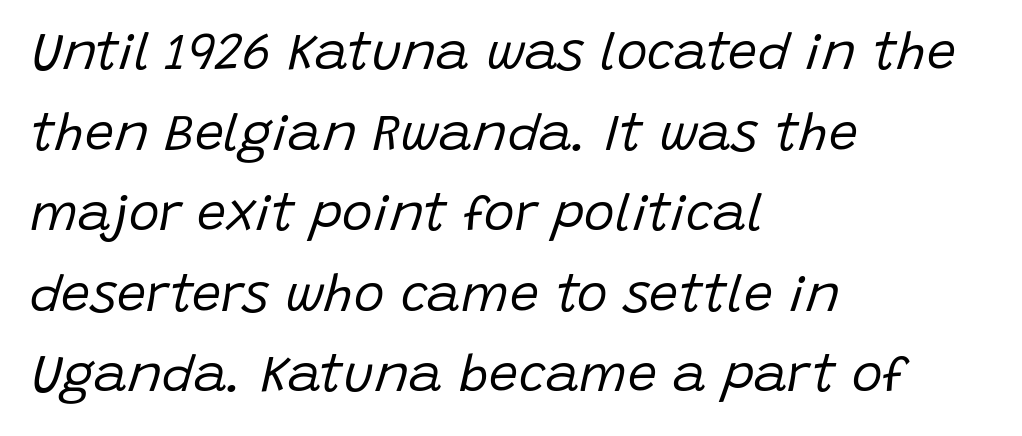
{"italic": "yes", "lean": "right", "slant_degrees": 15, "bold": "no", "weight": "regular", "width": "normal", "stroke_contrast": "low", "x_height": "large", "monospaced": "no", "underline": "no", "align": "left", "line_spacing": "normal", "line_spacing_ratio": 1.55, "letter_spacing": "normal", "letter_spacing_em": 0.0, "glyph_px": 52}
